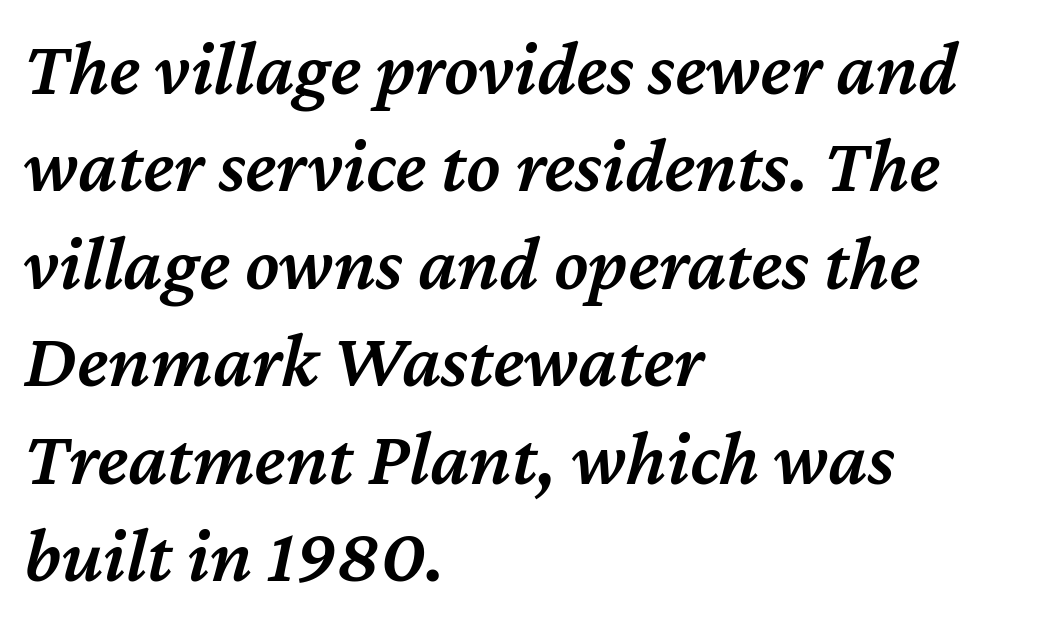
If you drew a line through each stem, it would be angled. Does the weight exceed regular? Yes, but only to semibold. The text block is weighted toward the left margin, trailing off unevenly rightward. Look at the tracking — it's just the regular setting, nothing added.
